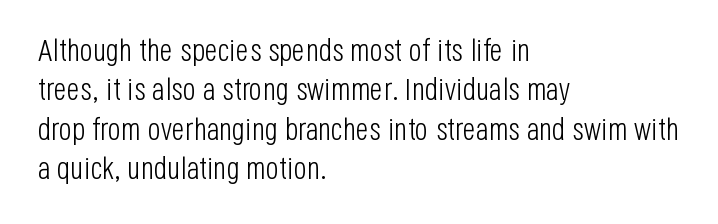
Q: Is the text bold? A: No.
Q: Is the text italic (slanted)? A: No, it is upright.
Q: Is the typeface a serif or a sans-serif typeface? A: Sans-serif.
Q: Is the text underlined? A: No.
Q: How is the paragraph aligned? A: Left-aligned.
Q: Is the spacing between letters normal or unusually wide? A: Normal.
Q: Is the spacing between lines tight, normal or loose? A: Normal.
Q: Width (condensed, normal, or wide)? A: Condensed.
Q: Stroke contrast? A: Low.
Q: x-height? A: Large.
Q: Monospaced? A: No.
